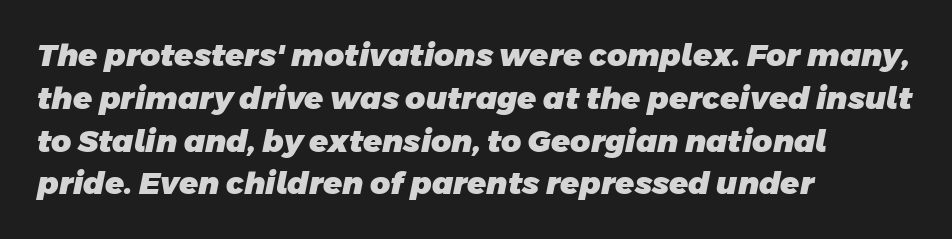
The image shows 31 px heavy sans-serif type; set left-aligned, normal line spacing (1.38x), normal letter spacing, not underlined; low stroke contrast and a large x-height.
